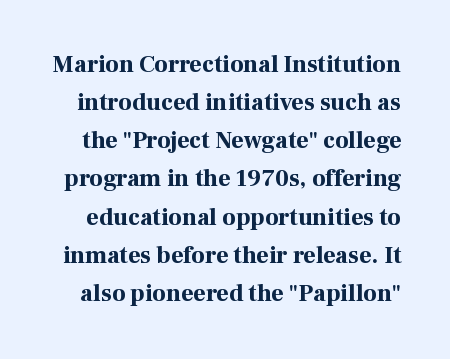
Posture: upright roman. The passage shown is not underscored anywhere. Notice how descenders clear the ascenders below comfortably — that's standard leading. Short note: letters normally spaced.
